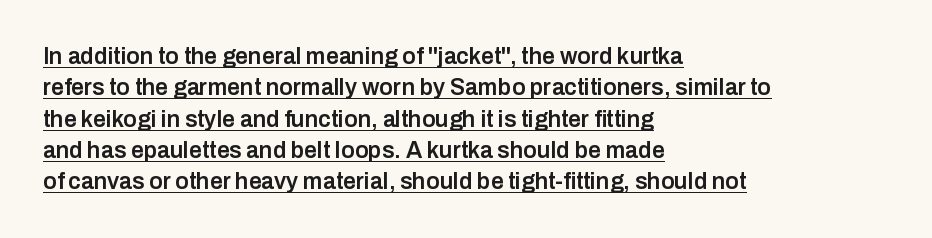
The image shows 23 px text type, upright; set left-aligned, normal line spacing (1.36x), normal letter spacing, underlined.
